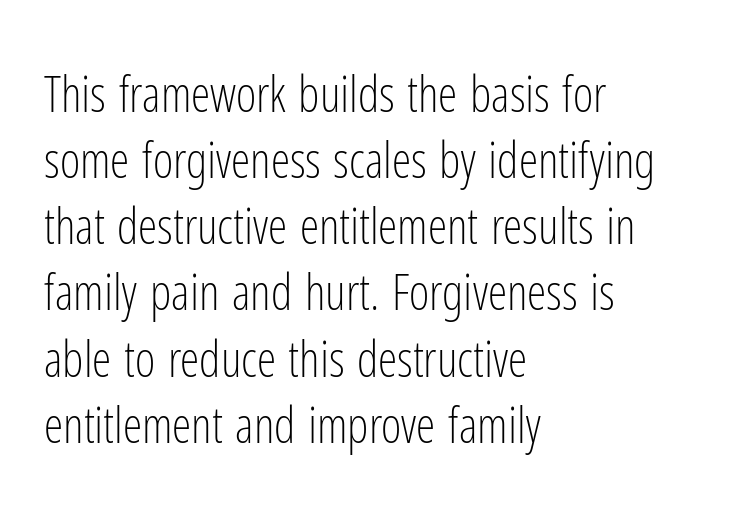
{"serif": "no", "italic": "no", "bold": "no", "weight": "light", "width": "condensed", "stroke_contrast": "low", "x_height": "medium", "monospaced": "no", "underline": "no", "align": "left", "line_spacing": "normal", "line_spacing_ratio": 1.35, "letter_spacing": "normal", "letter_spacing_em": 0.0, "glyph_px": 49}
